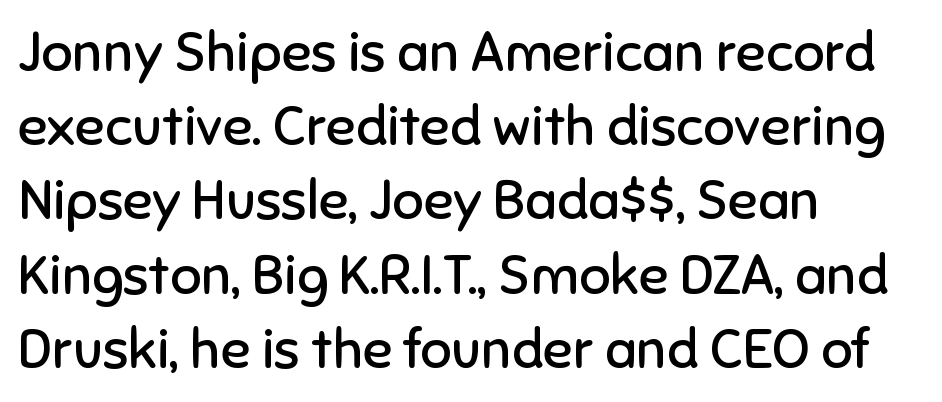
Q: Is the text bold? A: No.
Q: Is the text italic (slanted)? A: No, it is upright.
Q: Is the typeface a serif or a sans-serif typeface? A: Sans-serif.
Q: Is the text underlined? A: No.
Q: How is the paragraph aligned? A: Left-aligned.
Q: Is the spacing between letters normal or unusually wide? A: Normal.
Q: Is the spacing between lines tight, normal or loose? A: Normal.
Q: Width (condensed, normal, or wide)? A: Normal.
Q: Stroke contrast? A: Low.
Q: x-height? A: Medium.
Q: Monospaced? A: No.
